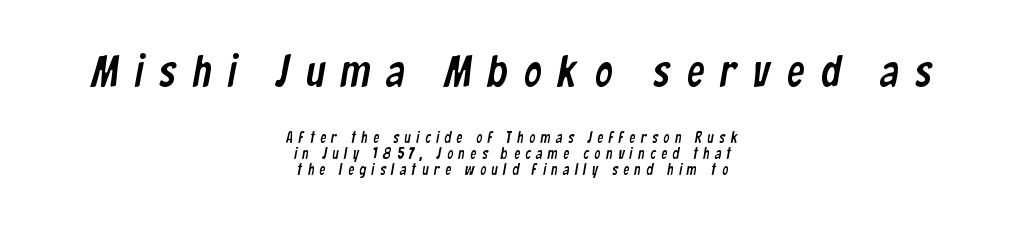
The glyphs are unaccompanied by any horizontal stroke below them. Whoever set this made the first block the dominant, larger element. Look at the bottom of the vertical strokes: they stop flat, with no serifs. Inter-character spacing is expanded well beyond the font's built-in metrics. The paragraph has two soft edges and a firm central axis. Each letter keeps its own natural width here, so spacing adapts to shape.
